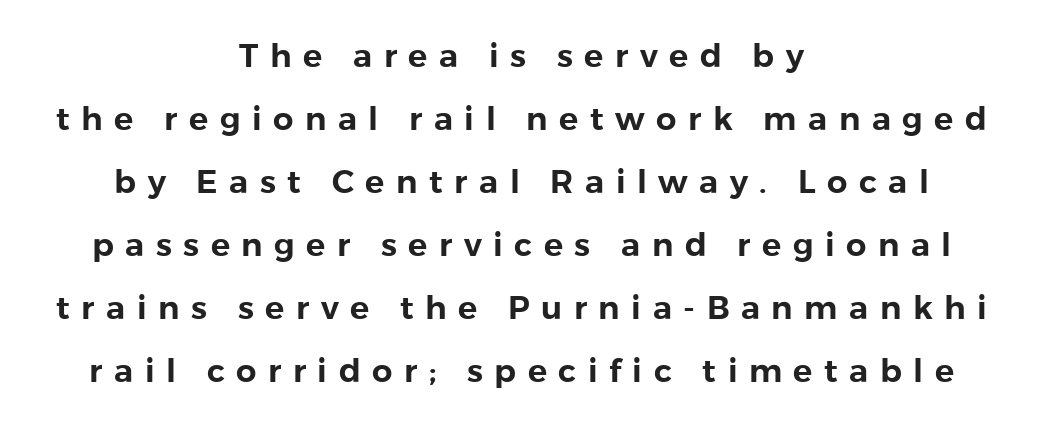
{"serif": "no", "italic": "no", "width": "normal", "stroke_contrast": "low", "x_height": "medium", "monospaced": "no", "underline": "no", "align": "center", "line_spacing": "loose", "line_spacing_ratio": 1.97, "letter_spacing": "wide", "letter_spacing_em": 0.36, "glyph_px": 32}
